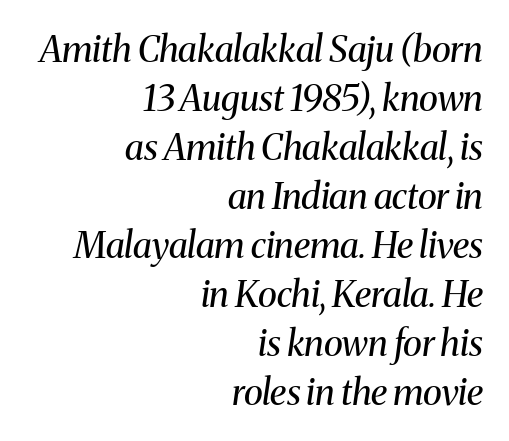
The image shows 36 px regular-weight serif type, italic (leaning right); set right-aligned, normal line spacing (1.36x), normal letter spacing, not underlined; medium stroke contrast and a medium x-height.
